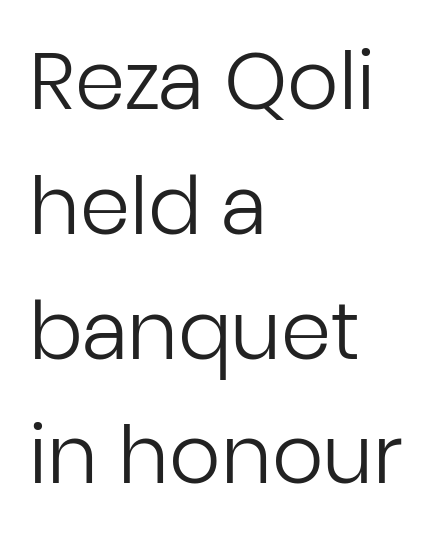
{"serif": "no", "italic": "no", "bold": "no", "weight": "regular", "width": "normal", "stroke_contrast": "low", "x_height": "medium", "monospaced": "no", "underline": "no", "align": "left", "line_spacing": "normal", "line_spacing_ratio": 1.56, "letter_spacing": "normal", "letter_spacing_em": 0.0, "glyph_px": 80}
